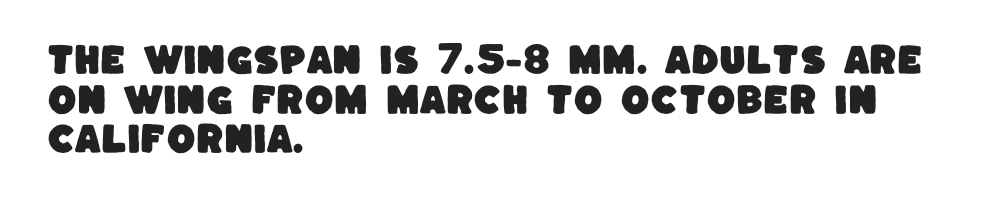
{"serif": "no", "width": "normal", "stroke_contrast": "low", "x_height": "large", "monospaced": "no", "underline": "no", "align": "left", "line_spacing_ratio": 1.2, "letter_spacing": "normal", "letter_spacing_em": 0.0, "glyph_px": 33}
